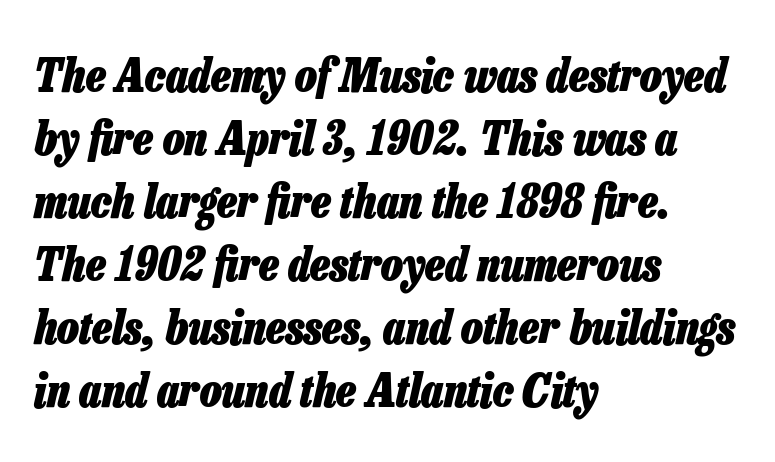
The image shows 46 px heavy, condensed type, italic (leaning right); set left-aligned, normal line spacing (1.37x), normal letter spacing, not underlined; low stroke contrast and a medium x-height.
